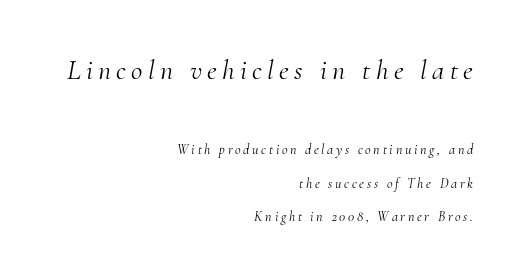
No extra ink here — the face is not bold. Anything drawn beneath the words? Only blank space. The designer dialed line spacing up above the default. The typesetter chose a ragged-left arrangement here. The font family rendered here belongs to the serif group. The passage shown is typed in a proportional face where columns would drift.
